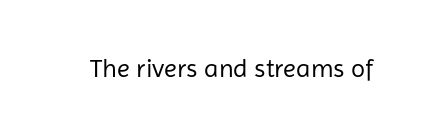
Q: Is the text bold? A: No.
Q: Is the text italic (slanted)? A: No, it is upright.
Q: Is the text underlined? A: No.
Q: Is the spacing between letters normal or unusually wide? A: Normal.
